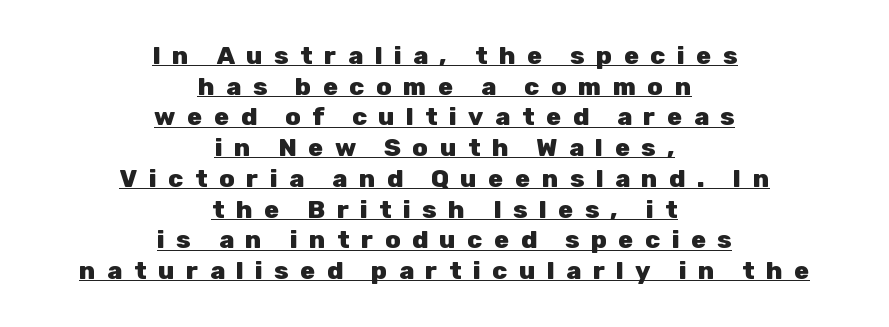
Compared with a flush-left layout, this one balances lines on the center instead. Every character sits straight up, as roman type does. Does extra space separate the letters? Yes, quite a lot of it. Chunky letters — that's bold for sure.
